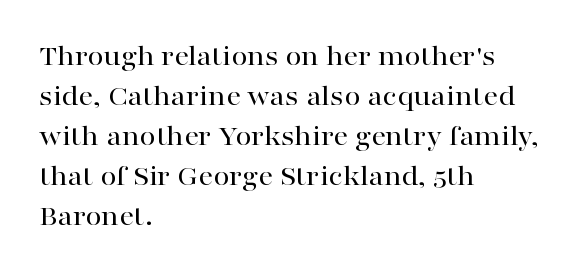
Whoever set this chose a conventional vertical rhythm. Characters remain perfectly vertical along every line. The type family on display is of the serif kind. The lines in this sample share a left origin and differ only in where they stop.
